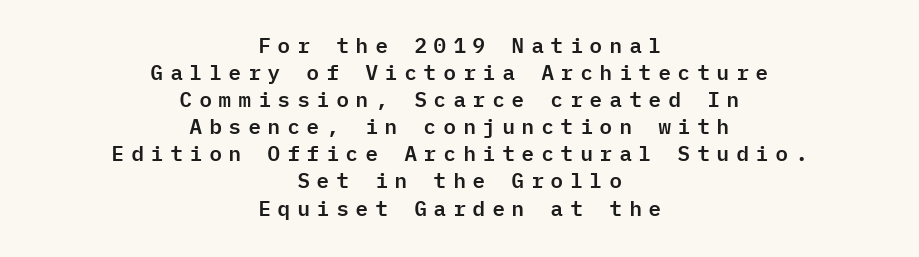
Letters rest on an invisible, unmarked baseline. This sample is center-justified, so both line endings float freely. What's the leading like? Ordinary, nothing unusual. Spacing between characters has been opened up far beyond the box default. Ascenders rise straight up at ninety degrees.
